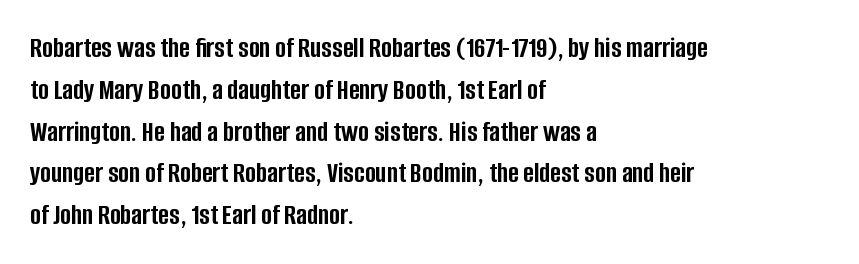
Leftover space on each line is placed entirely after the last word. These words are printed bold, with thick strokes throughout. This sample uses a sans-serif face. Successive baselines arrive at the customary interval. Beneath every word, the page is bare. Characters remain perfectly vertical along every line.
